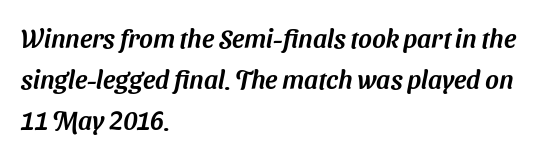
{"underline": "no", "align": "left", "line_spacing": "normal", "line_spacing_ratio": 1.57, "letter_spacing": "normal", "letter_spacing_em": 0.0, "glyph_px": 26}
